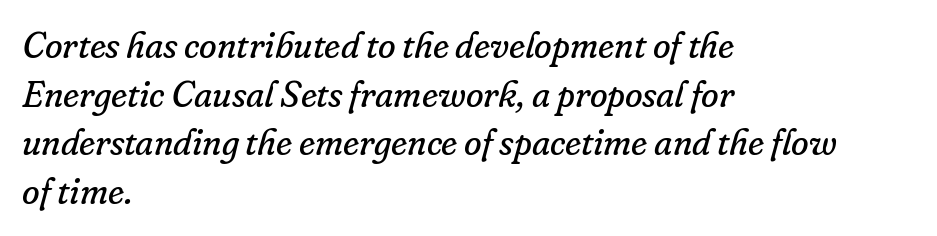
Line starts are locked; line ends wander. Each letter keeps its own natural width here, so spacing adapts to shape. The text carries the slant typical of an italic or oblique font. Honestly, the row spacing looks completely unremarkable. Counters stay open thanks to moderate or lighter strokes. Old-style or modern, the face here clearly has serifs.
